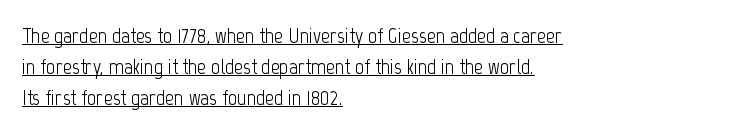
Q: Is the text bold? A: No.
Q: Is the text italic (slanted)? A: No, it is upright.
Q: Is the text underlined? A: Yes.
Q: How is the paragraph aligned? A: Left-aligned.
Q: Is the spacing between letters normal or unusually wide? A: Normal.
Q: Is the spacing between lines tight, normal or loose? A: Normal.
